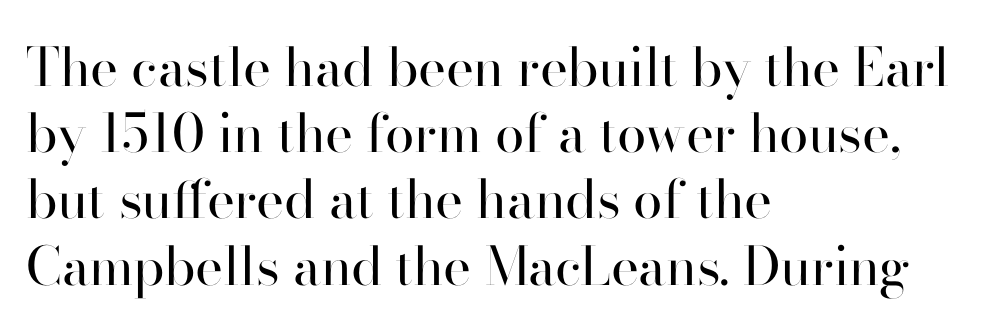
The lines sit at an ordinary, default distance from one another. Notice how the stems are strictly vertical — no italics here. If you drew a ruler down the left edge, every line would touch it. Heft: none added — not bold.
